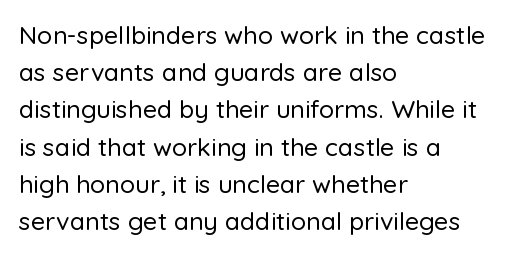
The image shows 25 px text type, upright; set left-aligned, normal line spacing (1.49x), normal letter spacing, not underlined.
